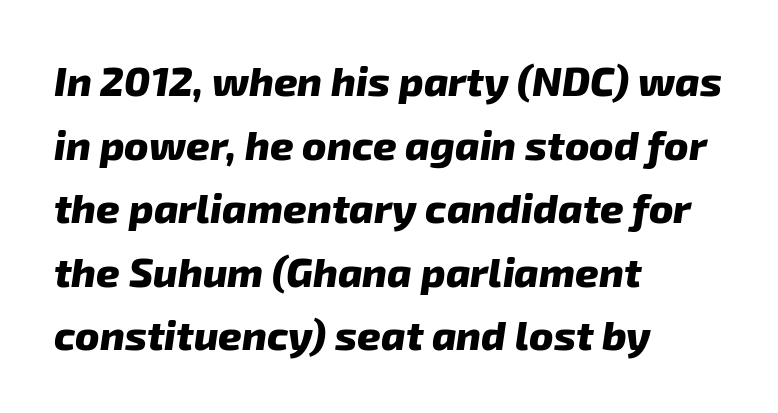
The line-height multiplier appears to be the usual default. Pretty heavy lettering here — definitely bold. A typesetter would label this face a sans. Casual observation: everything's shoved over to the left. The gap between lines stays unmarked.
